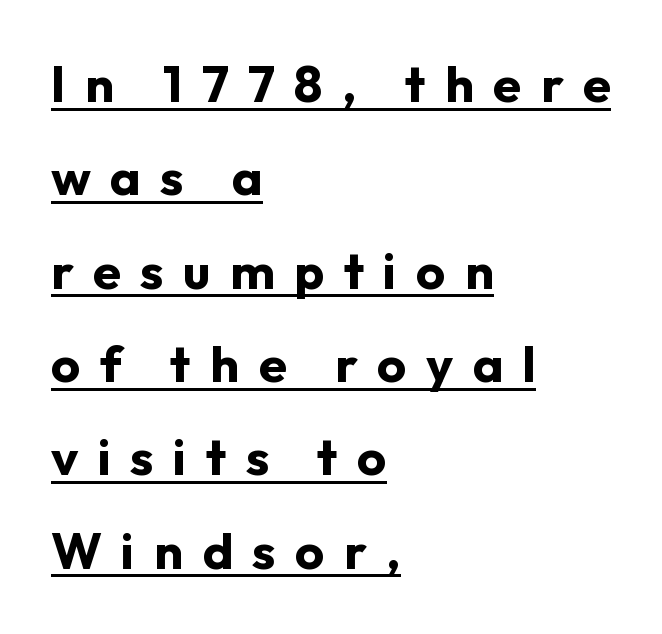
The image shows 51 px bold sans-serif type, upright; set left-aligned, line spacing 1.83x, unusually wide letter spacing (+0.38 em), underlined; low stroke contrast and a medium x-height.
